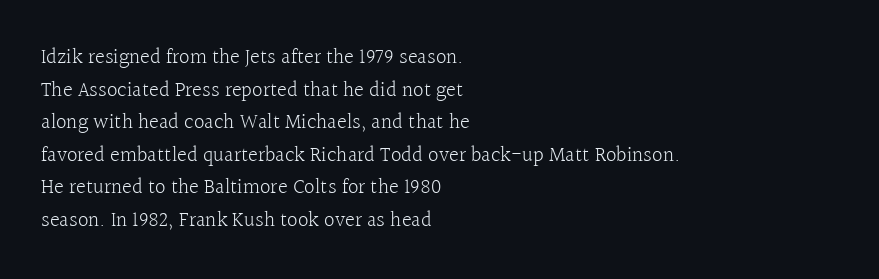
{"italic": "no", "bold": "no", "underline": "no", "align": "left", "line_spacing": "normal", "line_spacing_ratio": 1.55, "letter_spacing": "normal", "letter_spacing_em": 0.0, "glyph_px": 21}
